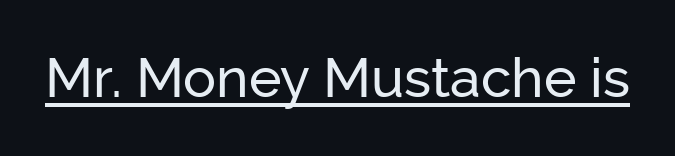
The image shows 55 px sans-serif type, upright; set normal letter spacing, underlined; low stroke contrast and a medium x-height.
